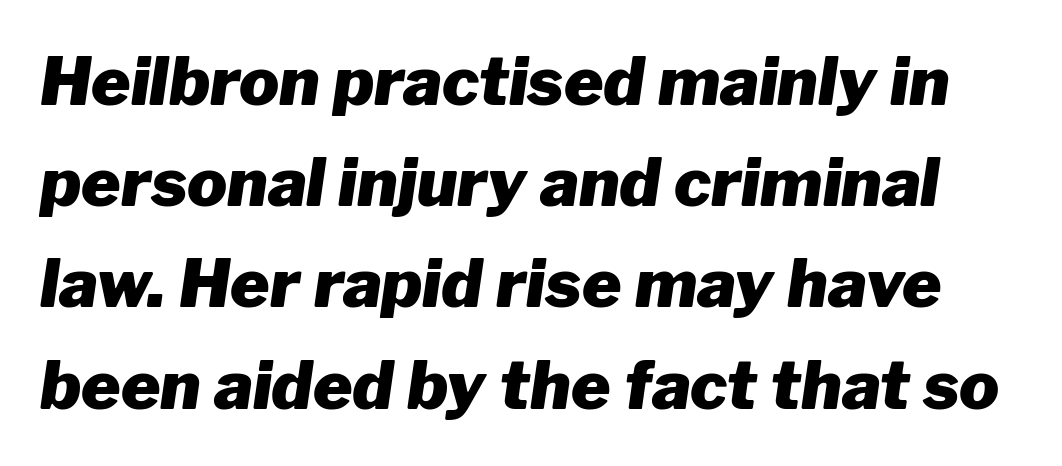
In terms of posture, this sample is oblique. Standard letterfit; no display-style spreading of the glyphs. Note the varied advance widths — an 'i' is clearly narrower than an 'm'. Notice how thick the strokes are: this is what a full bold looks like. Quick note: interline space is typical.
